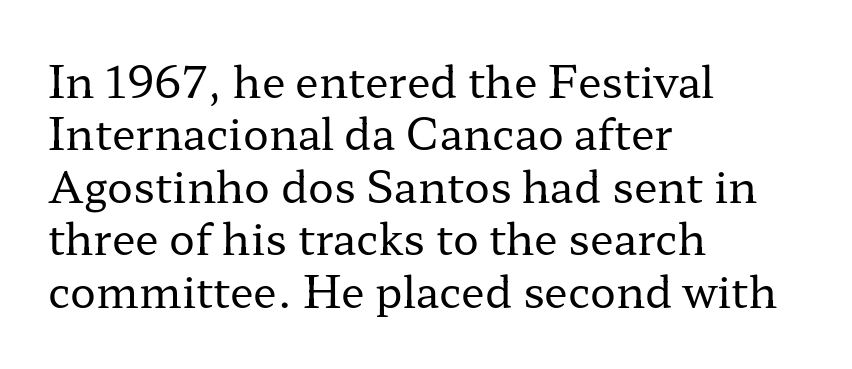
The image shows 43 px regular-weight, wide serif type, upright; set left-aligned, line spacing 1.22x, normal letter spacing, not underlined; low stroke contrast and a medium x-height.
